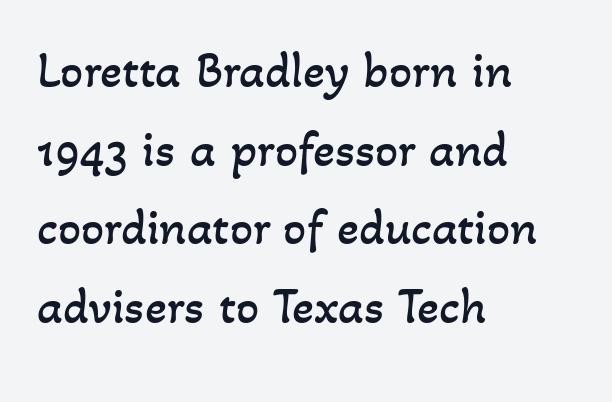
Weight: in the light-to-regular range. Regarding leading, the lines here are spaced in the standard way. The passage shown is typed in a proportional face where columns would drift. The tracking reads as untouched default to a designer's eye. Typeset ragged right — the left edge is the straight one.
